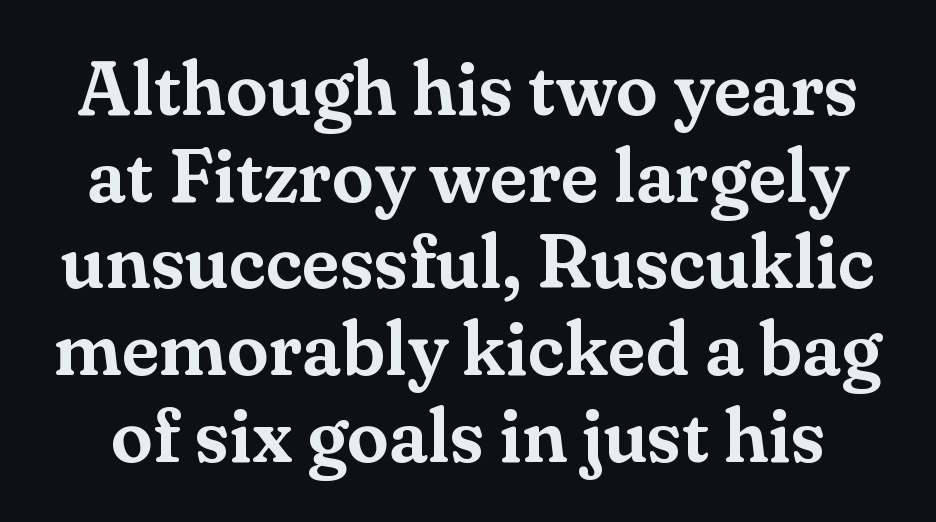
The image shows 76 px serif type, upright; set tight line spacing (1.14x), normal letter spacing, not underlined; medium stroke contrast and a small x-height.
